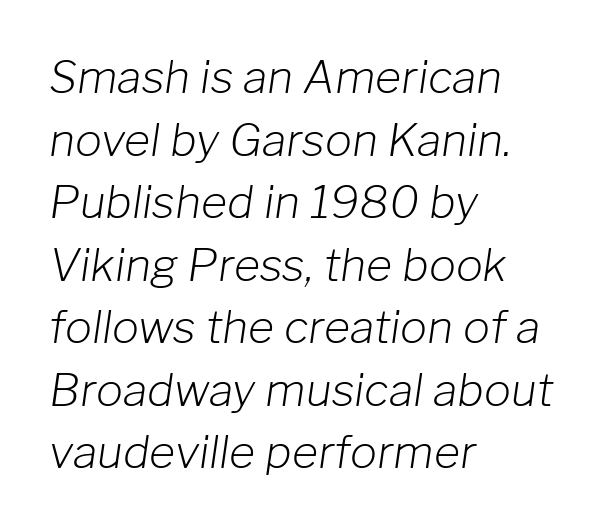
The image shows 45 px light type, italic (leaning right); set left-aligned, normal line spacing (1.39x), normal letter spacing, not underlined; low stroke contrast and a medium x-height.
